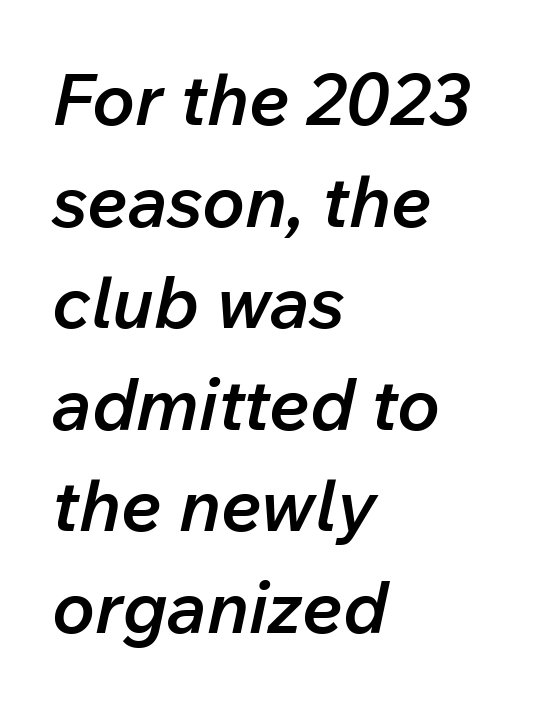
The image shows 72 px semibold type, italic (leaning right); set left-aligned, normal line spacing (1.41x), normal letter spacing, not underlined; low stroke contrast and a medium x-height.
